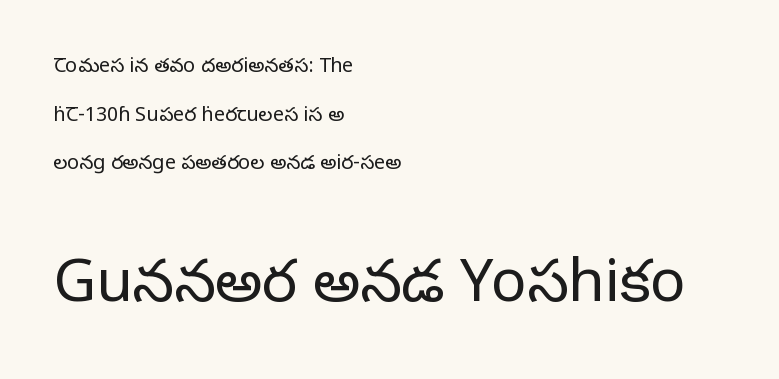
The image shows 59 px regular-weight serif type, upright; set left-aligned, loose line spacing (2.43x), normal letter spacing, not underlined; the second (bottom) block is 2.95x larger; low stroke contrast and a large x-height.
